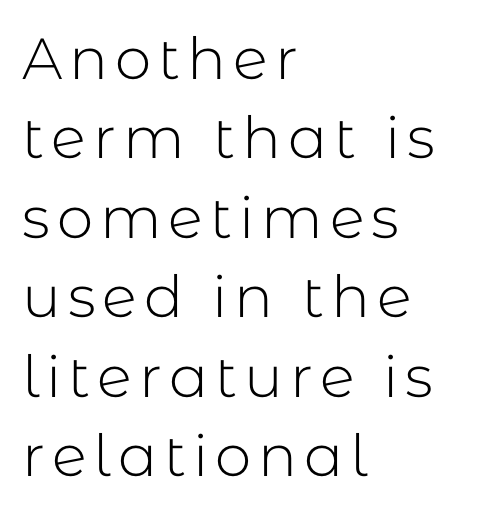
The passage shown is typed in a proportional face where columns would drift. Type style note: lacks serifs. The weight tops out at a normal text grade. One glance says typical: line gaps are just what's usual.
